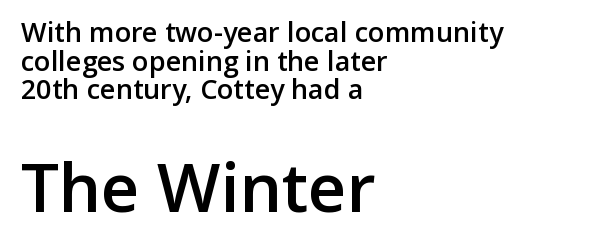
The image shows 67 px semibold sans-serif type, upright; set left-aligned, tight line spacing (1.06x), normal letter spacing, not underlined; the second (bottom) block is 2.48x larger; low stroke contrast and a medium x-height.
